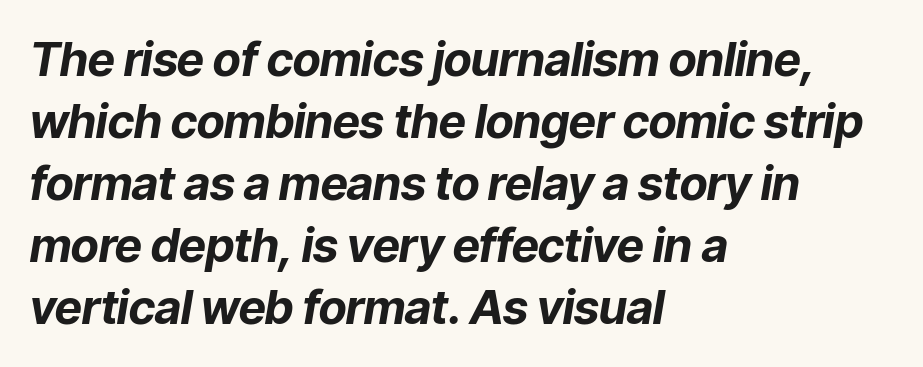
{"italic": "yes", "lean": "right", "slant_degrees": 9, "bold": "yes", "weight": "bold", "width": "normal", "stroke_contrast": "low", "x_height": "medium", "monospaced": "no", "underline": "no", "align": "left", "line_spacing": "normal", "line_spacing_ratio": 1.32, "letter_spacing": "normal", "letter_spacing_em": 0.0, "glyph_px": 47}
